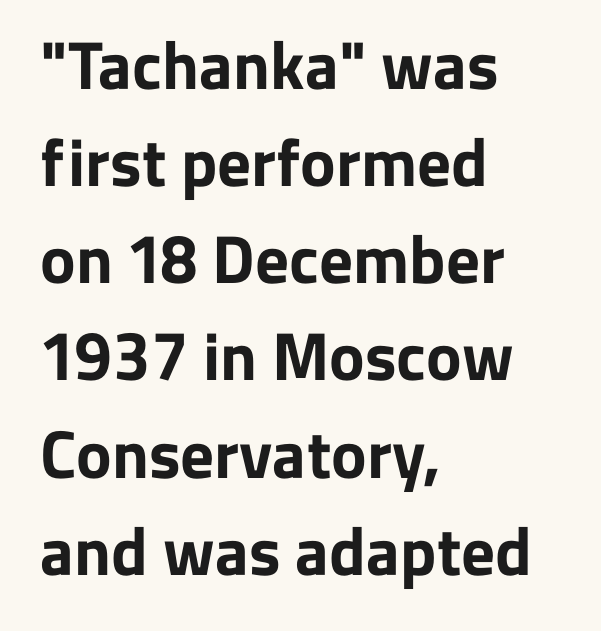
Letterform terminals end flat and unadorned throughout the passage. Layout note: lines flush left. Here the designer chose a conventional face with non-uniform glyph widths. A typesetter would call this leading conventional body-copy spacing.
